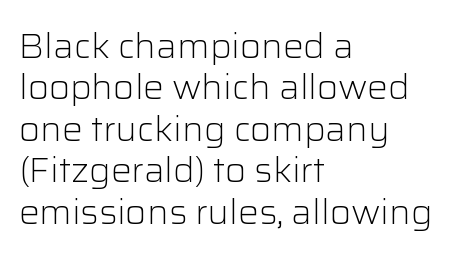
Notice how the passage keeps a crisp vertical edge on the left only. Inter-character spacing is left at the font's built-in metrics. Think of a printed novel: that variable character pitch is what you see here. Letters have the restrained weight of plain body copy at most. The rendering shows plain stroke endings on the letterforms — a sans-serif design. A typesetter would mark this as roman, not italic.
